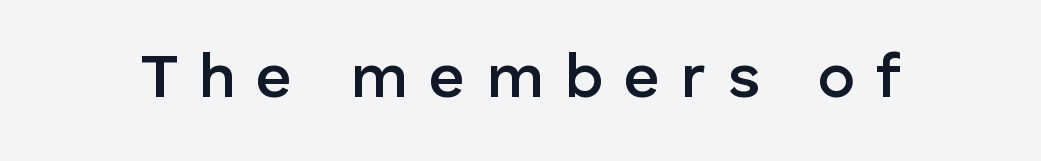
The image shows 62 px semibold sans-serif type, upright; set unusually wide letter spacing (+0.34 em), not underlined; low stroke contrast and a medium x-height.
